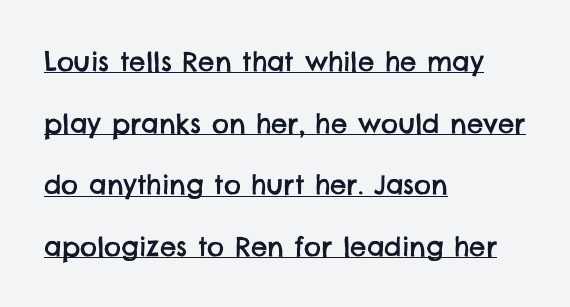
{"underline": "yes", "align": "left", "line_spacing": "loose", "line_spacing_ratio": 2.37, "letter_spacing": "normal", "letter_spacing_em": 0.0, "glyph_px": 26}
